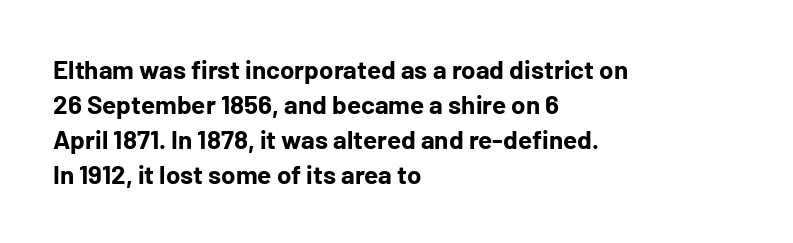
Q: Is the text bold? A: Yes.
Q: Is the text italic (slanted)? A: No, it is upright.
Q: Is the text underlined? A: No.
Q: How is the paragraph aligned? A: Left-aligned.
Q: Is the spacing between letters normal or unusually wide? A: Normal.
Q: Is the spacing between lines tight, normal or loose? A: Normal.
